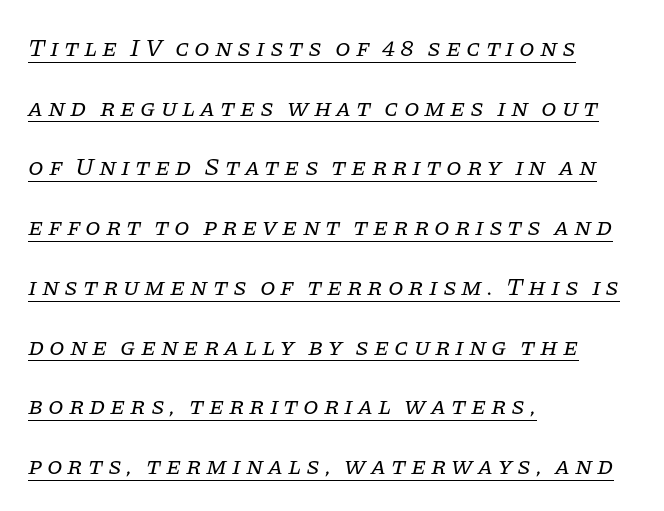
Q: Is the text bold? A: No.
Q: Is the text italic (slanted)? A: Yes, it leans right by about 11 degrees.
Q: Is the text underlined? A: Yes.
Q: How is the paragraph aligned? A: Left-aligned.
Q: Is the spacing between lines tight, normal or loose? A: Loose.
